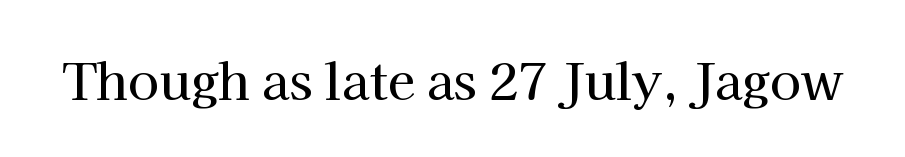
Compared with typical body copy, the letter spacing here is the same. The baseline area is clear. You can tell from the footed stems that serif type was used. Looks like regular typesetting: each glyph gets only the width it needs. Rendered with straight, roman letterforms.
